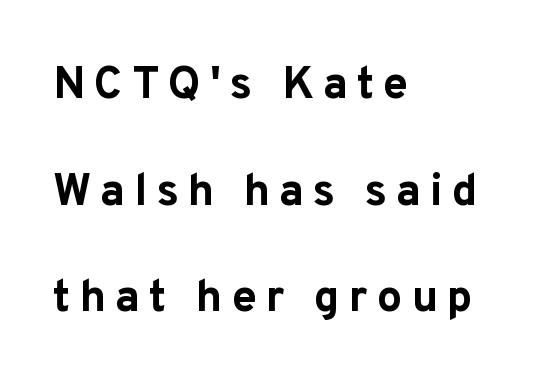
{"serif": "no", "italic": "no", "bold": "yes", "weight": "bold", "width": "normal", "stroke_contrast": "low", "x_height": "medium", "monospaced": "no", "underline": "no", "align": "left", "line_spacing": "loose", "line_spacing_ratio": 2.37, "letter_spacing": "wide", "letter_spacing_em": 0.2, "glyph_px": 45}
